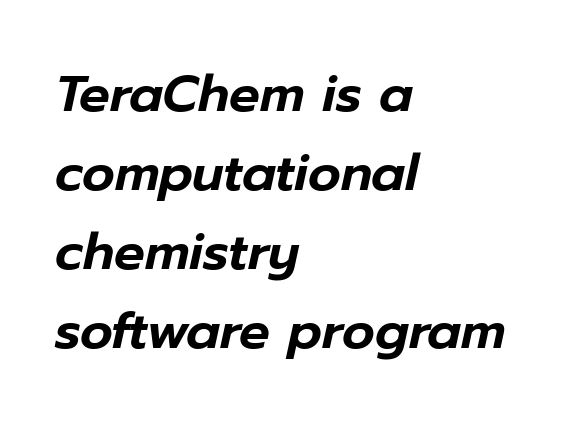
{"italic": "yes", "lean": "right", "slant_degrees": 12, "width": "normal", "stroke_contrast": "low", "x_height": "medium", "monospaced": "no", "underline": "no", "align": "left", "line_spacing": "normal", "line_spacing_ratio": 1.55, "letter_spacing": "normal", "letter_spacing_em": 0.0, "glyph_px": 51}
